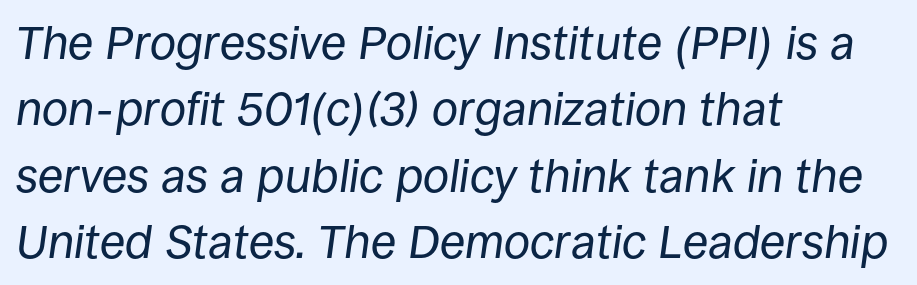
Reading down the block, your eye returns to a fixed left position each line. It's the slanting kind of type. Observe the ordinary spacing: letters are neighbours, not strangers. Here the designer chose a conventional face with non-uniform glyph widths. Plain, unruled lines of type.
